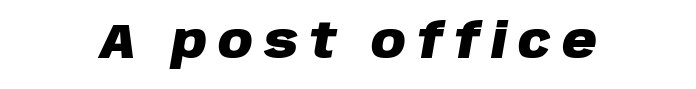
{"italic": "yes", "lean": "right", "slant_degrees": 10, "bold": "yes", "weight": "heavy", "width": "normal", "stroke_contrast": "low", "x_height": "large", "monospaced": "no", "underline": "no", "letter_spacing": "wide", "letter_spacing_em": 0.23, "glyph_px": 48}
